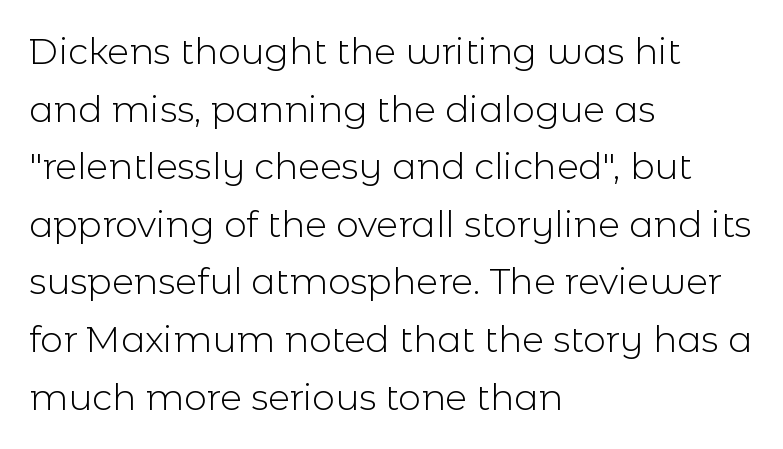
The image shows 36 px light sans-serif type, upright; set left-aligned, normal line spacing (1.6x), normal letter spacing, not underlined; a medium x-height.
